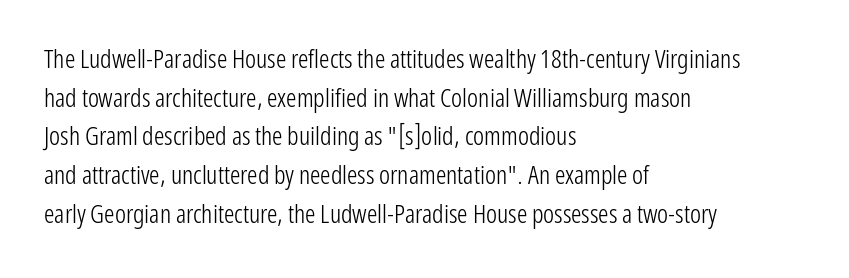
{"italic": "no", "bold": "no", "underline": "no", "align": "left", "line_spacing": "normal", "line_spacing_ratio": 1.49, "letter_spacing": "normal", "letter_spacing_em": 0.0, "glyph_px": 26}
